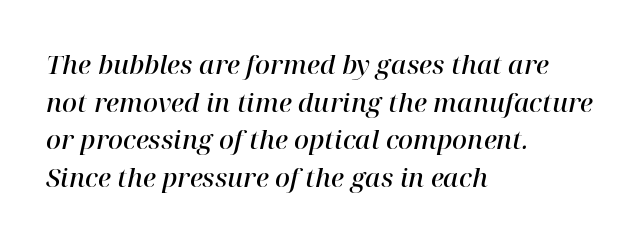
Q: Is the text bold? A: Semi-bold.
Q: Is the text italic (slanted)? A: Yes, it leans right by about 12 degrees.
Q: Is the text underlined? A: No.
Q: How is the paragraph aligned? A: Left-aligned.
Q: Is the spacing between letters normal or unusually wide? A: Normal.
Q: Is the spacing between lines tight, normal or loose? A: Normal.
